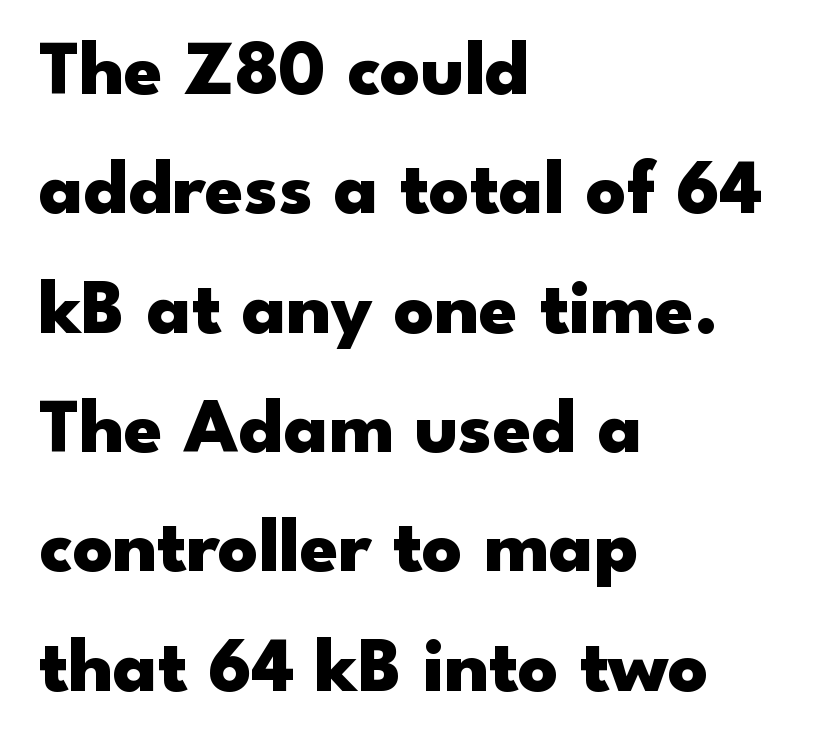
Q: Is the text bold? A: Yes.
Q: Is the text italic (slanted)? A: No, it is upright.
Q: Is the typeface a serif or a sans-serif typeface? A: Sans-serif.
Q: Is the text underlined? A: No.
Q: How is the paragraph aligned? A: Left-aligned.
Q: Is the spacing between letters normal or unusually wide? A: Normal.
Q: Is the spacing between lines tight, normal or loose? A: Normal.
Q: Width (condensed, normal, or wide)? A: Wide.
Q: Stroke contrast? A: Low.
Q: x-height? A: Small.
Q: Monospaced? A: No.
